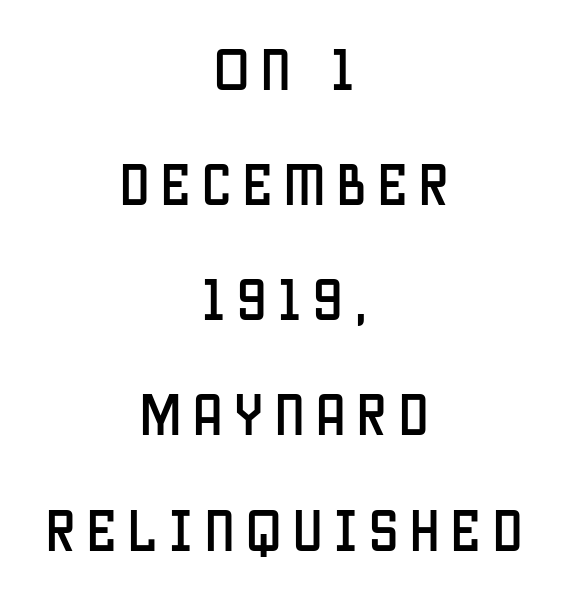
Looks like regular typesetting: each glyph gets only the width it needs. The leading is generous, giving the passage an open texture. Nobody drew a line under any word here. Is this a sans? Yes — the strokes have no serifs.
